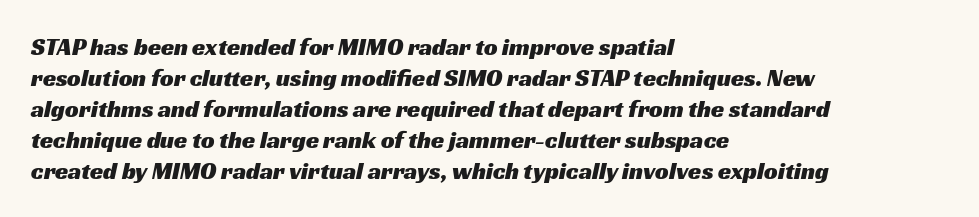
Q: Is the text underlined? A: No.
Q: How is the paragraph aligned? A: Left-aligned.
Q: Is the spacing between letters normal or unusually wide? A: Normal.
Q: Is the spacing between lines tight, normal or loose? A: Normal.
